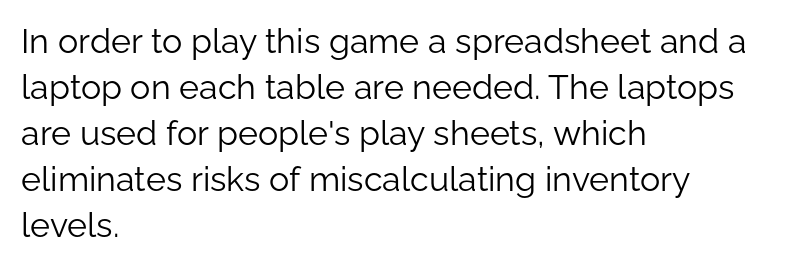
This sample is left-justified, so line endings fall wherever the words run out. Students, observe: this is what conventionally led text looks like. Bold? No — there's no thickening of the strokes. Beneath every word, the page is bare. You can tell it's not italic because the verticals are truly vertical. Tracking value appears to be zero — textbook default spacing.
